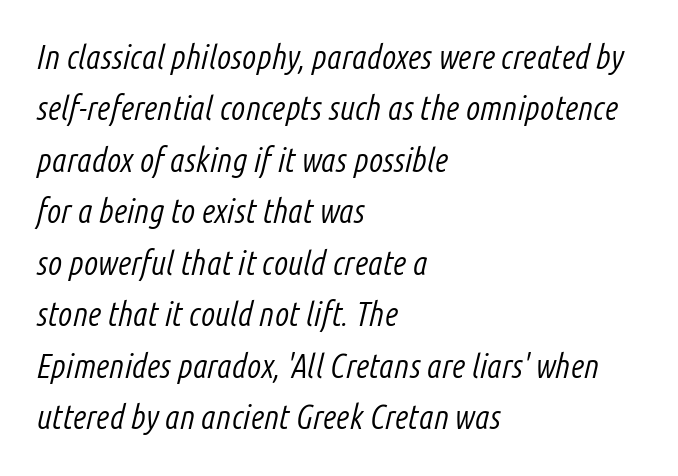
The image shows 33 px light, condensed type, italic (leaning right); set left-aligned, normal line spacing (1.56x), normal letter spacing, not underlined; low stroke contrast and a medium x-height.
